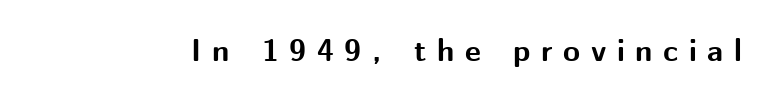
Lines of text with bare space underneath. The type is letterspaced generously, with wide tracking. A full-strength bold gives these letters their thick strokes. Is this a fixed-width face? No — the glyphs have proportional, varying widths. Font category for this specimen: sans-serif.
